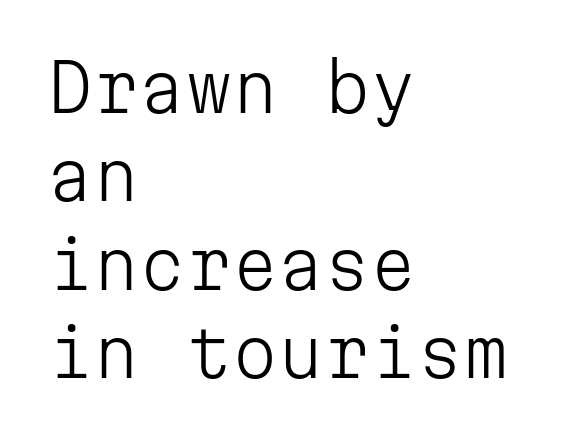
The lettering stays uniformly vertical, giving the passage a roman look. Here the designer chose a console-style face with uniform glyph widths. Quick note: underline off. The horizontal fit of the characters is conventional and even. Alignment: flush left. Ink coverage per letter is moderate at most.
